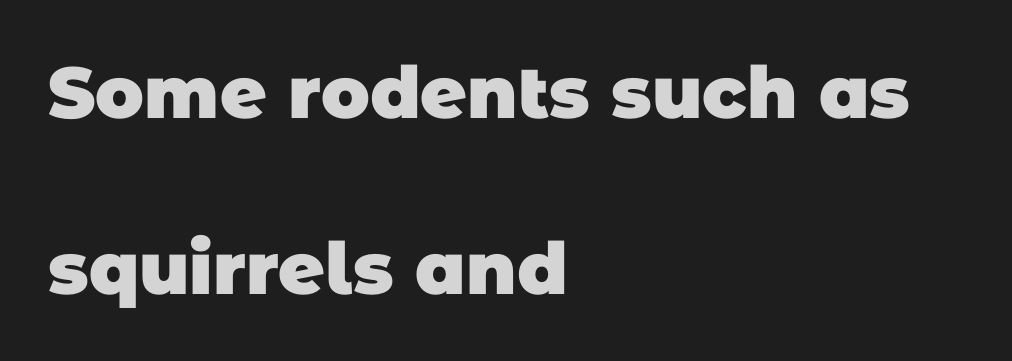
The image shows 72 px heavy sans-serif type; set left-aligned, loose line spacing (2.44x), normal letter spacing, not underlined; low stroke contrast and a large x-height.
